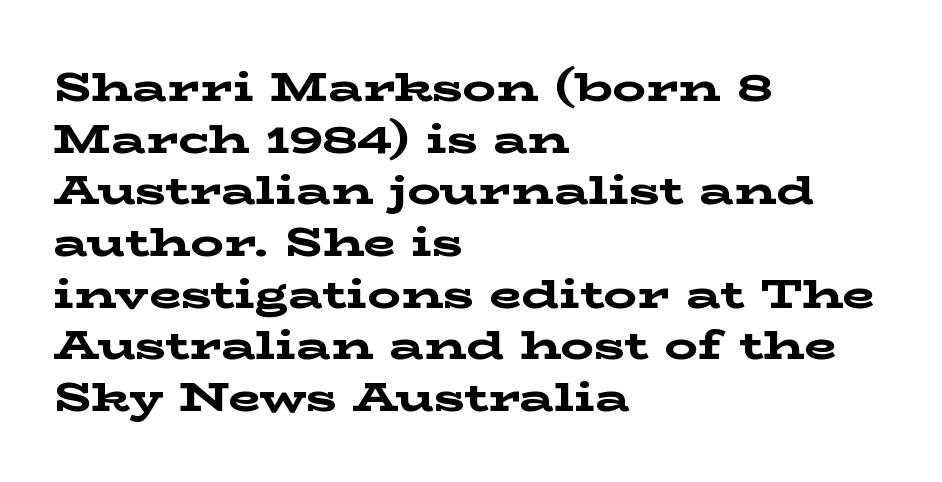
{"serif": "yes", "italic": "no", "bold": "yes", "weight": "bold", "width": "wide", "stroke_contrast": "low", "x_height": "medium", "monospaced": "no", "underline": "no", "align": "left", "line_spacing_ratio": 1.23, "letter_spacing": "normal", "letter_spacing_em": 0.0, "glyph_px": 42}
